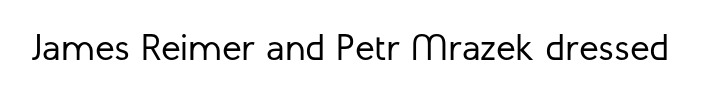
Q: Is the text bold? A: No.
Q: Is the text italic (slanted)? A: No, it is upright.
Q: Is the typeface a serif or a sans-serif typeface? A: Sans-serif.
Q: Is the text underlined? A: No.
Q: Is the spacing between letters normal or unusually wide? A: Normal.
Q: Width (condensed, normal, or wide)? A: Normal.
Q: Stroke contrast? A: Low.
Q: x-height? A: Medium.
Q: Monospaced? A: No.
